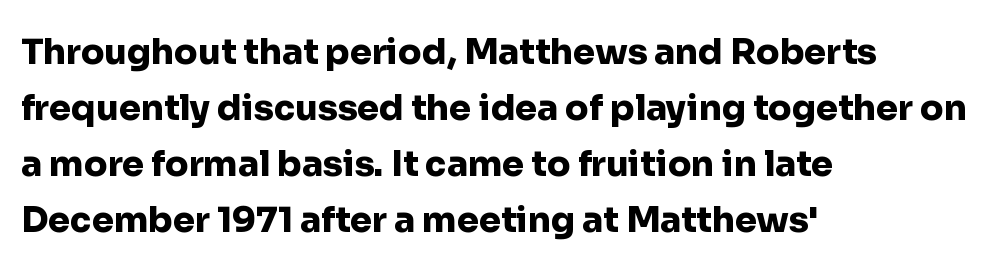
Q: Is the text bold? A: Yes.
Q: Is the text italic (slanted)? A: No, it is upright.
Q: Is the typeface a serif or a sans-serif typeface? A: Sans-serif.
Q: Is the text underlined? A: No.
Q: How is the paragraph aligned? A: Left-aligned.
Q: Is the spacing between letters normal or unusually wide? A: Normal.
Q: Is the spacing between lines tight, normal or loose? A: Normal.
Q: Width (condensed, normal, or wide)? A: Normal.
Q: Stroke contrast? A: Low.
Q: x-height? A: Medium.
Q: Monospaced? A: No.
